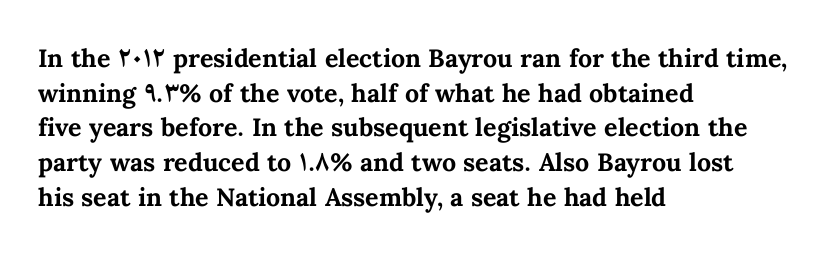
The image shows 25 px bold type, upright; set left-aligned, normal line spacing (1.39x), normal letter spacing, not underlined.
